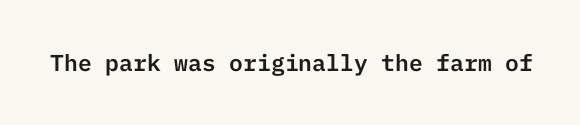
Each word holds together tightly as a unit, with standard inter-letter gaps. Posture: upright roman. The specimen omits any rule beneath the text block's lines.
